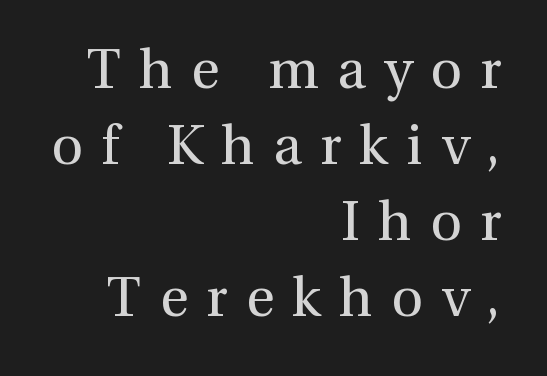
The image shows 55 px regular-weight serif type, upright; set right-aligned, normal line spacing (1.38x), unusually wide letter spacing (+0.33 em), not underlined; a medium x-height.
